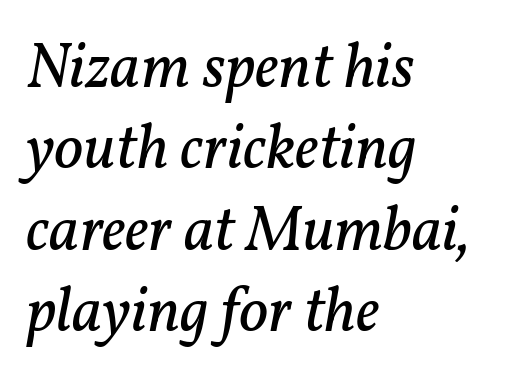
Q: Is the text bold? A: No.
Q: Is the text italic (slanted)? A: Yes, it leans right by about 11 degrees.
Q: Is the typeface a serif or a sans-serif typeface? A: Serif.
Q: Is the text underlined? A: No.
Q: How is the paragraph aligned? A: Left-aligned.
Q: Is the spacing between letters normal or unusually wide? A: Normal.
Q: Is the spacing between lines tight, normal or loose? A: Normal.
Q: Width (condensed, normal, or wide)? A: Normal.
Q: Stroke contrast? A: Low.
Q: x-height? A: Medium.
Q: Monospaced? A: No.
